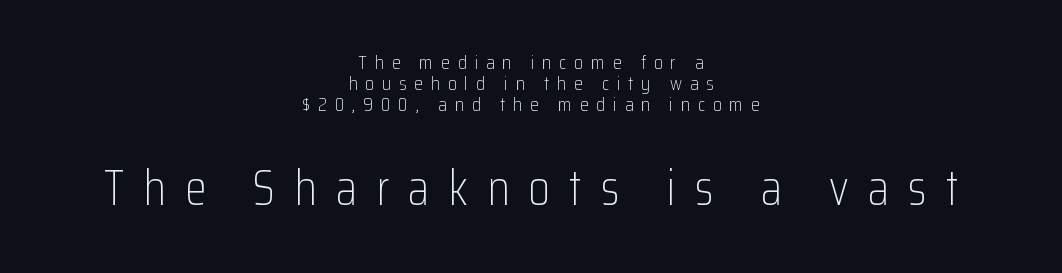
{"serif": "no", "italic": "no", "bold": "no", "weight": "light", "width": "condensed", "stroke_contrast": "low", "x_height": "medium", "monospaced": "no", "underline": "no", "align": "center", "line_spacing": "tight", "line_spacing_ratio": 1.06, "letter_spacing": "wide", "letter_spacing_em": 0.39, "larger_block": "second", "size_ratio": 2.45, "glyph_px": 49}
